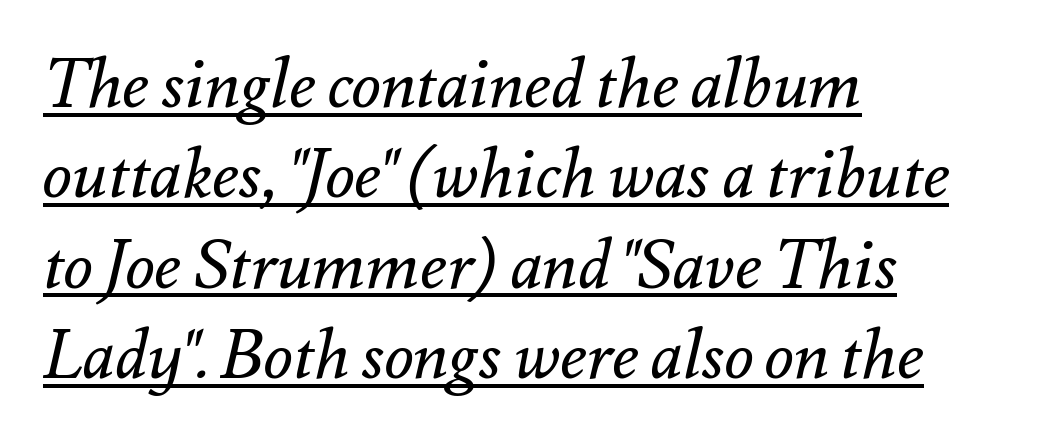
{"italic": "yes", "lean": "right", "slant_degrees": 12, "bold": "no", "weight": "regular", "width": "normal", "stroke_contrast": "medium", "x_height": "small", "monospaced": "no", "underline": "yes", "align": "left", "line_spacing": "normal", "line_spacing_ratio": 1.33, "letter_spacing": "normal", "letter_spacing_em": 0.0, "glyph_px": 68}
